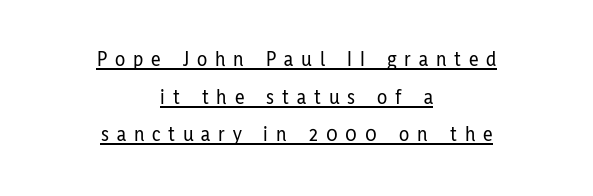
The image shows 21 px text type, upright; set centered, line spacing 1.79x, unusually wide letter spacing (+0.38 em), underlined.
